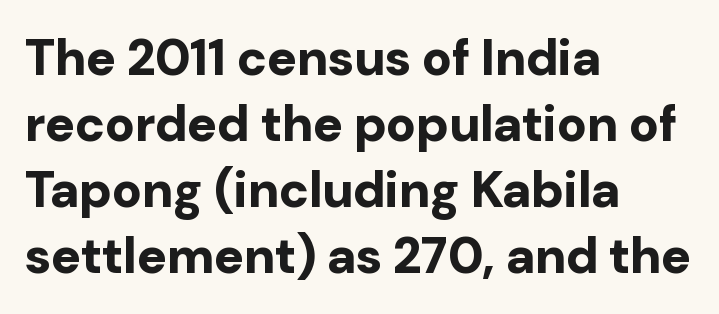
The paragraph has a hard left edge and a soft right edge. You could not count columns in this text — the font is proportionally spaced. Notice how the stems are strictly vertical — no italics here. The rows are spaced the way most documents space them.
